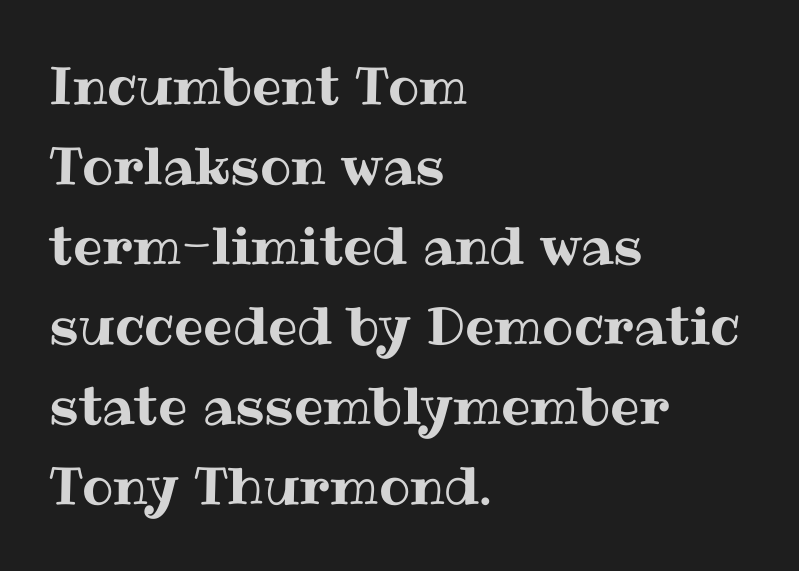
The image shows 52 px text type, upright; set left-aligned, normal line spacing (1.54x), normal letter spacing, not underlined; medium stroke contrast and a medium x-height.
